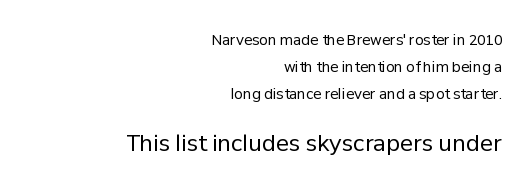
The image shows 22 px text type, upright; set right-aligned, loose line spacing (1.92x), normal letter spacing, not underlined; the second (bottom) block is 1.57x larger.
